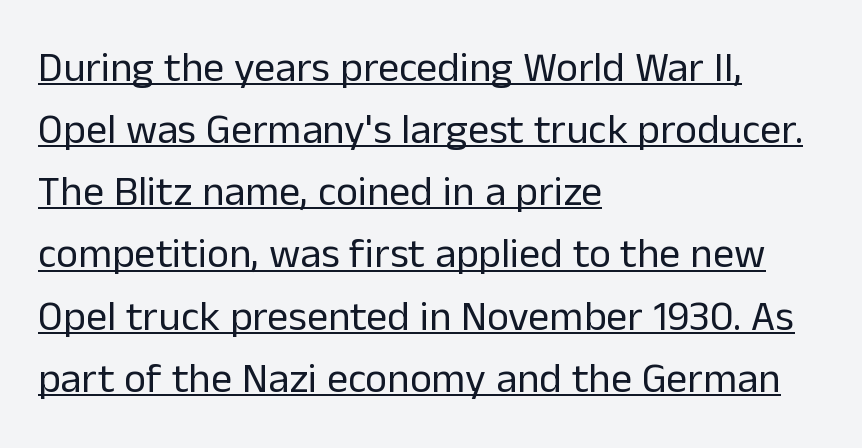
{"serif": "no", "italic": "no", "bold": "no", "weight": "regular", "width": "normal", "stroke_contrast": "low", "x_height": "medium", "monospaced": "no", "underline": "yes", "align": "left", "line_spacing": "normal", "line_spacing_ratio": 1.48, "letter_spacing": "normal", "letter_spacing_em": 0.0, "glyph_px": 42}
